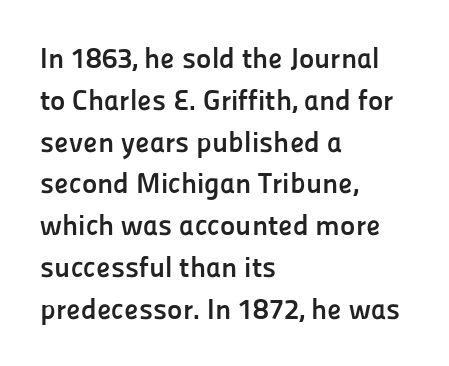
The image shows 29 px semibold sans-serif type, upright; set left-aligned, normal line spacing (1.44x), normal letter spacing, not underlined; low stroke contrast and a medium x-height.
